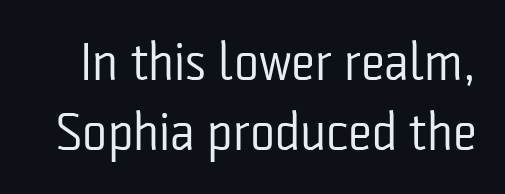
Q: Is the text bold? A: No.
Q: Is the text italic (slanted)? A: No, it is upright.
Q: Is the typeface a serif or a sans-serif typeface? A: Sans-serif.
Q: Is the text underlined? A: No.
Q: Is the spacing between letters normal or unusually wide? A: Normal.
Q: Is the spacing between lines tight, normal or loose? A: Normal.
Q: Width (condensed, normal, or wide)? A: Condensed.
Q: Stroke contrast? A: Low.
Q: x-height? A: Medium.
Q: Monospaced? A: No.
